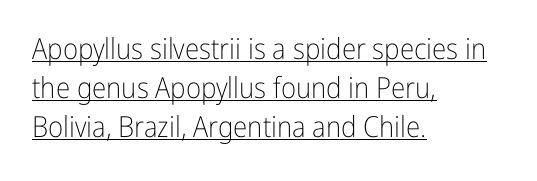
The font's upright variant was chosen for this text. You could not count columns in this text — the font is proportionally spaced. Emphasis is given by a line drawn under the lettering. Vertical spacing — default.
